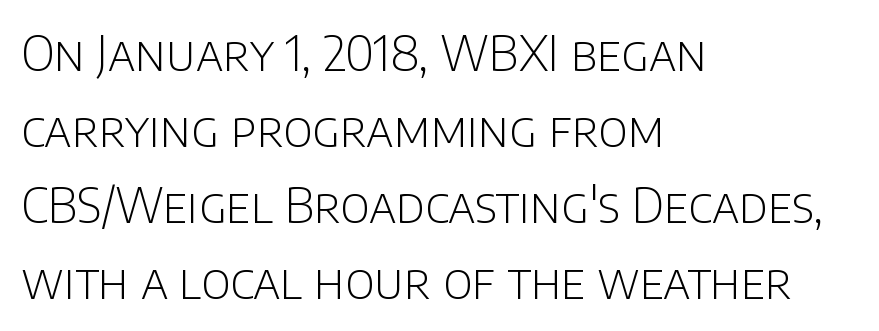
The gaps between neighbouring characters are ordinary and unremarkable. Descenders hang freely into open space. Heaviness? Minimal to ordinary, like unemphasized prose. Looks like regular typesetting: each glyph gets only the width it needs.
